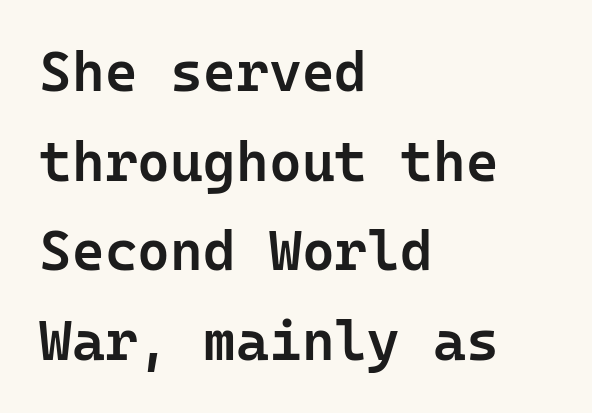
Q: Is the text bold? A: Semi-bold.
Q: Is the text italic (slanted)? A: No, it is upright.
Q: Is the typeface a serif or a sans-serif typeface? A: Sans-serif.
Q: Is the text underlined? A: No.
Q: How is the paragraph aligned? A: Left-aligned.
Q: Is the spacing between letters normal or unusually wide? A: Normal.
Q: Is the spacing between lines tight, normal or loose? A: Normal.
Q: Width (condensed, normal, or wide)? A: Normal.
Q: Stroke contrast? A: Low.
Q: x-height? A: Medium.
